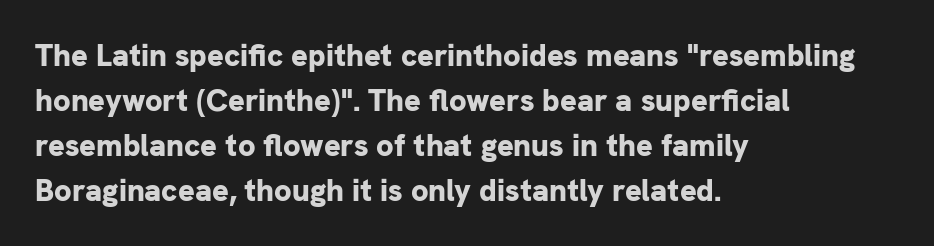
{"serif": "no", "italic": "no", "bold": "yes", "weight": "bold", "width": "normal", "stroke_contrast": "low", "x_height": "medium", "monospaced": "no", "underline": "no", "align": "left", "line_spacing": "normal", "line_spacing_ratio": 1.45, "letter_spacing": "normal", "letter_spacing_em": 0.0, "glyph_px": 31}
